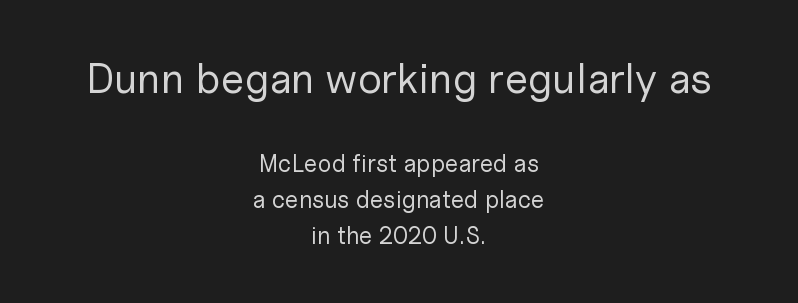
{"serif": "no", "italic": "no", "bold": "no", "weight": "regular", "width": "normal", "stroke_contrast": "low", "x_height": "medium", "monospaced": "no", "underline": "no", "align": "center", "line_spacing": "normal", "line_spacing_ratio": 1.49, "letter_spacing": "normal", "letter_spacing_em": 0.0, "larger_block": "first", "size_ratio": 1.75, "glyph_px": 42}
